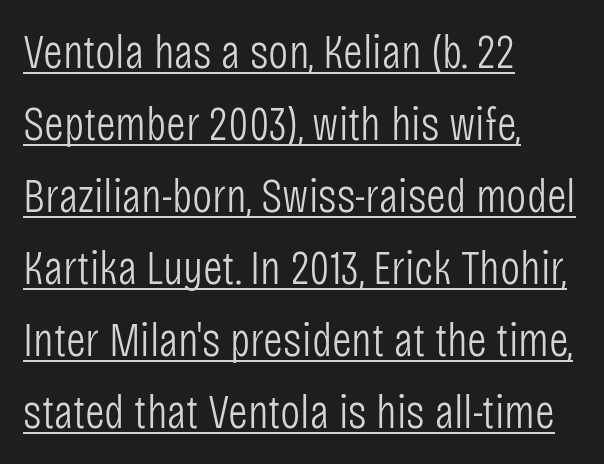
Q: Is the text bold? A: No.
Q: Is the text italic (slanted)? A: No, it is upright.
Q: Is the typeface a serif or a sans-serif typeface? A: Sans-serif.
Q: Is the text underlined? A: Yes.
Q: How is the paragraph aligned? A: Left-aligned.
Q: Is the spacing between letters normal or unusually wide? A: Normal.
Q: Is the spacing between lines tight, normal or loose? A: Normal.
Q: Width (condensed, normal, or wide)? A: Condensed.
Q: Stroke contrast? A: Low.
Q: x-height? A: Large.
Q: Monospaced? A: No.
